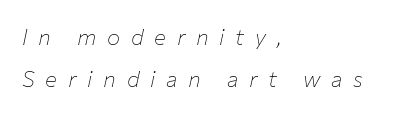
Any mark beneath the type? The region is blank. Caption: multi-line text, flush left, ragged right. Vertical spacing — loose. The typography opts for an oblique posture over an upright one. Tracking value appears strongly positive — letters spread wide.
